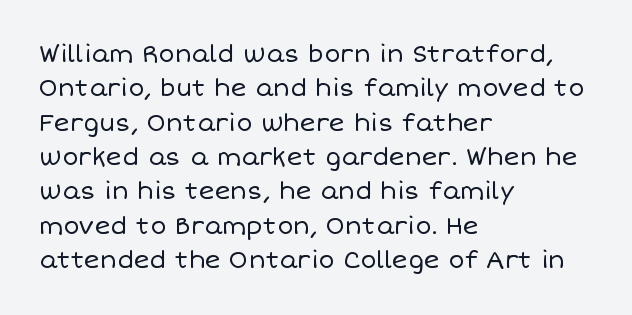
Q: Is the text bold? A: No.
Q: Is the text italic (slanted)? A: No, it is upright.
Q: Is the text underlined? A: No.
Q: How is the paragraph aligned? A: Left-aligned.
Q: Is the spacing between letters normal or unusually wide? A: Normal.
Q: Is the spacing between lines tight, normal or loose? A: Normal.
